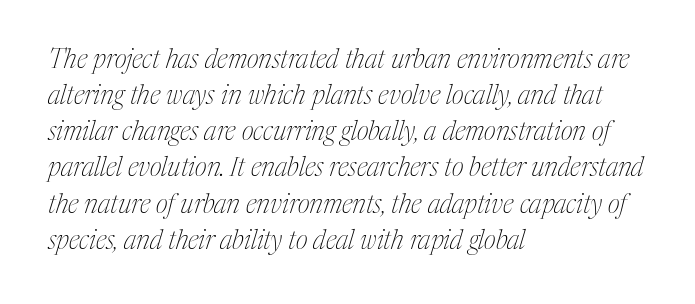
{"italic": "yes", "lean": "right", "slant_degrees": 17, "bold": "no", "underline": "no", "align": "left", "line_spacing": "normal", "line_spacing_ratio": 1.39, "letter_spacing": "normal", "letter_spacing_em": 0.0, "glyph_px": 26}
